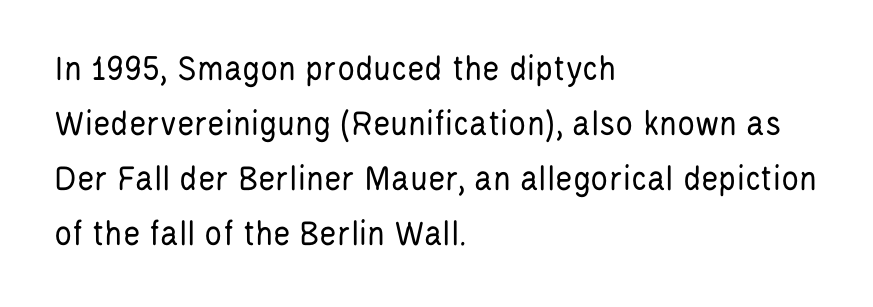
Varying glyph widths throughout — classic text-font behaviour. Tall strokes in this sample are plumb rather than angled. Regular leading. The face used here is a sans, in the tradition of grotesques and geometrics. Descenders are the only things crossing below the line.
